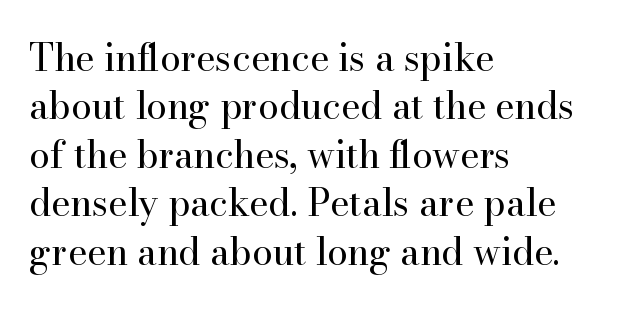
{"serif": "yes", "italic": "no", "bold": "no", "weight": "regular", "width": "normal", "stroke_contrast": "high", "x_height": "small", "monospaced": "no", "underline": "no", "align": "left", "line_spacing": "normal", "line_spacing_ratio": 1.31, "letter_spacing": "normal", "letter_spacing_em": 0.0, "glyph_px": 37}
